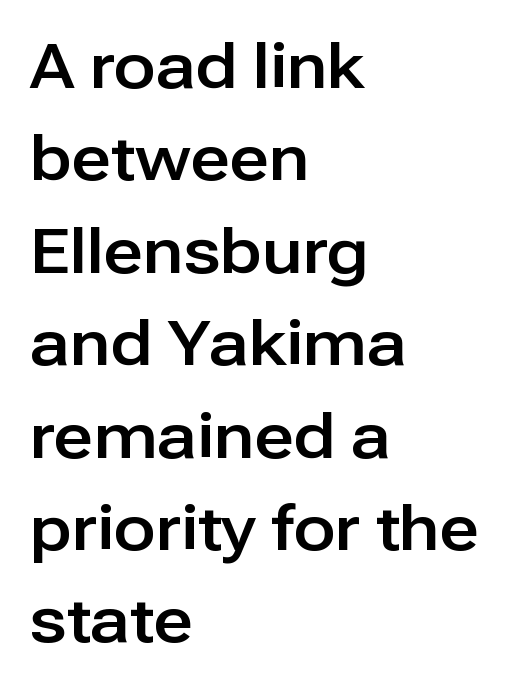
{"serif": "no", "italic": "no", "width": "normal", "stroke_contrast": "low", "x_height": "medium", "monospaced": "no", "underline": "no", "align": "left", "line_spacing": "normal", "line_spacing_ratio": 1.49, "letter_spacing": "normal", "letter_spacing_em": 0.0, "glyph_px": 62}
